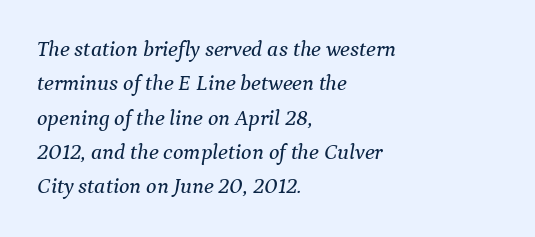
{"italic": "yes", "lean": "right", "slant_degrees": 9, "underline": "no", "align": "left", "line_spacing": "normal", "line_spacing_ratio": 1.56, "letter_spacing": "normal", "letter_spacing_em": 0.0, "glyph_px": 22}
